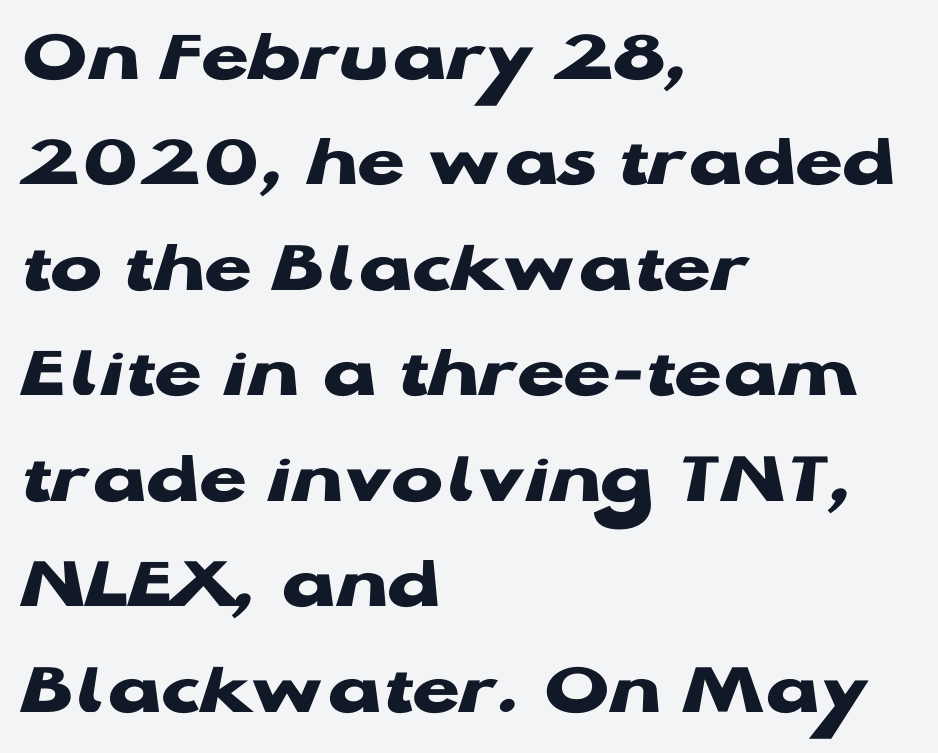
Compared with an ordinary text face, these strokes are far heavier — a full bold. Left-aligned paragraph, ragged on the right. Descenders hang freely into open space. Rendered with straight, roman letterforms.
